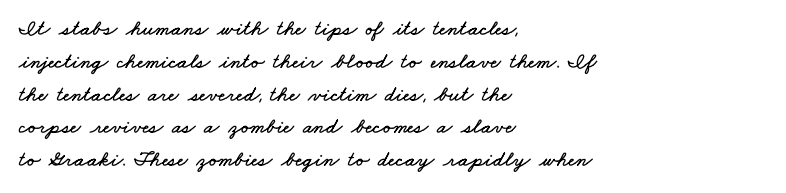
{"underline": "no", "align": "left", "line_spacing": "normal", "line_spacing_ratio": 1.49, "letter_spacing": "normal", "letter_spacing_em": 0.0, "glyph_px": 22}
